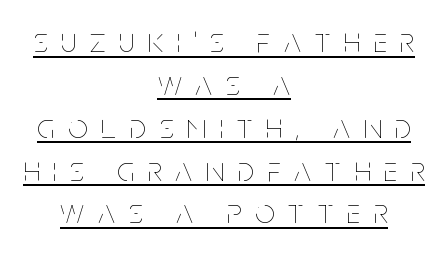
The rendering inserts visible extra space after every character. Underlining? Definitely there. The typesetter chose a symmetrical, centered arrangement here. Stems here are at most as thick as an everyday book face.
